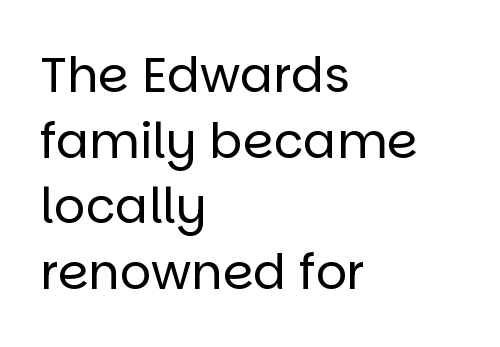
Q: Is the text bold? A: No.
Q: Is the text italic (slanted)? A: No, it is upright.
Q: Is the typeface a serif or a sans-serif typeface? A: Sans-serif.
Q: Is the text underlined? A: No.
Q: How is the paragraph aligned? A: Left-aligned.
Q: Is the spacing between letters normal or unusually wide? A: Normal.
Q: Is the spacing between lines tight, normal or loose? A: Normal.
Q: Width (condensed, normal, or wide)? A: Normal.
Q: Stroke contrast? A: Low.
Q: x-height? A: Large.
Q: Monospaced? A: No.
